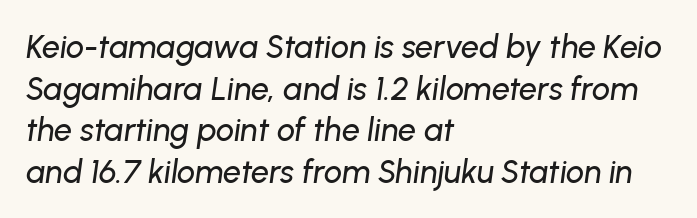
{"italic": "yes", "lean": "right", "slant_degrees": 8, "width": "normal", "stroke_contrast": "low", "x_height": "medium", "monospaced": "no", "underline": "no", "align": "left", "line_spacing": "normal", "line_spacing_ratio": 1.3, "letter_spacing": "normal", "letter_spacing_em": 0.0, "glyph_px": 32}
